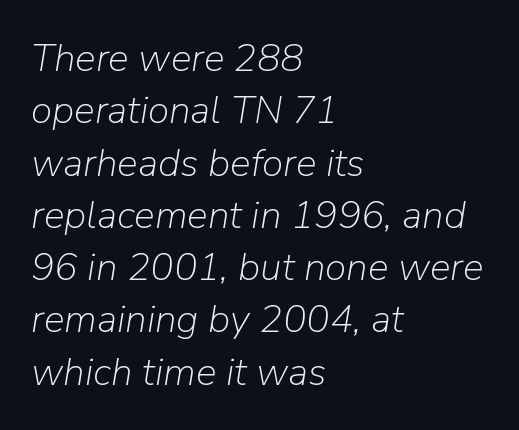
Slanted lettering throughout. Only glyphs here, with clear space below each row. Think standard paragraph weight, or any step lighter than that. Between one letter and the next there's only the usual sliver of space. The lines are quadded left.
